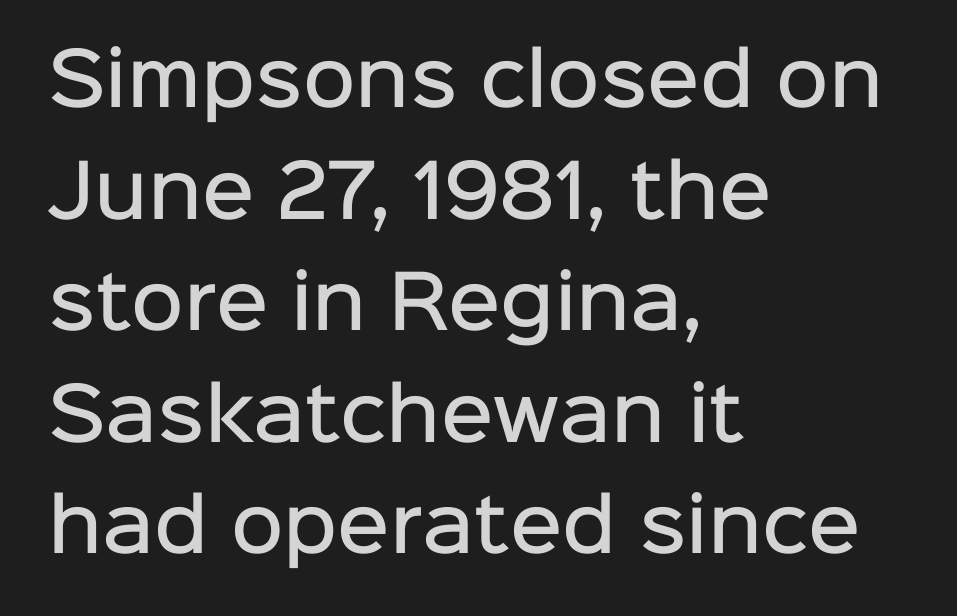
Q: Is the text bold? A: Semi-bold.
Q: Is the text italic (slanted)? A: No, it is upright.
Q: Is the typeface a serif or a sans-serif typeface? A: Sans-serif.
Q: Is the text underlined? A: No.
Q: How is the paragraph aligned? A: Left-aligned.
Q: Is the spacing between letters normal or unusually wide? A: Normal.
Q: Is the spacing between lines tight, normal or loose? A: Normal.
Q: Width (condensed, normal, or wide)? A: Normal.
Q: Stroke contrast? A: Low.
Q: x-height? A: Medium.
Q: Monospaced? A: No.
